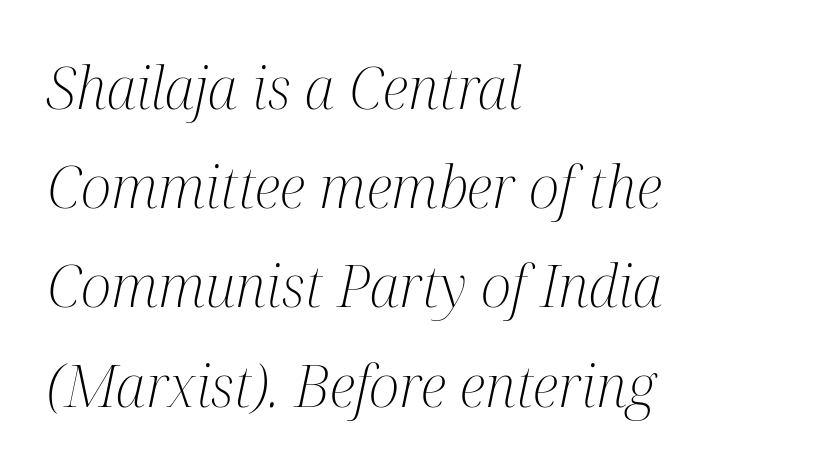
The image shows 58 px light, condensed serif type, italic (leaning right); set left-aligned, line spacing 1.71x, normal letter spacing, not underlined; medium stroke contrast and a medium x-height.
